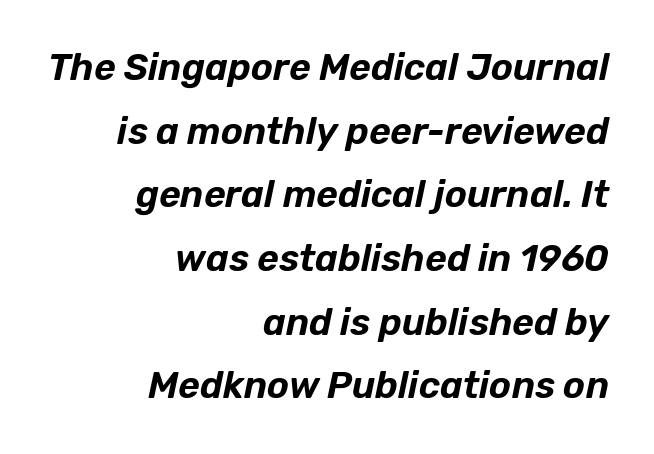
Teacher's note: observe the even right margin — that is flush-right alignment. Does extra space separate the letters? No, they use regular spacing. The letters are slanted; this is an italic face. Spacing verdict: proportional, widths tailored to each character. Nobody drew a line under any word here.
